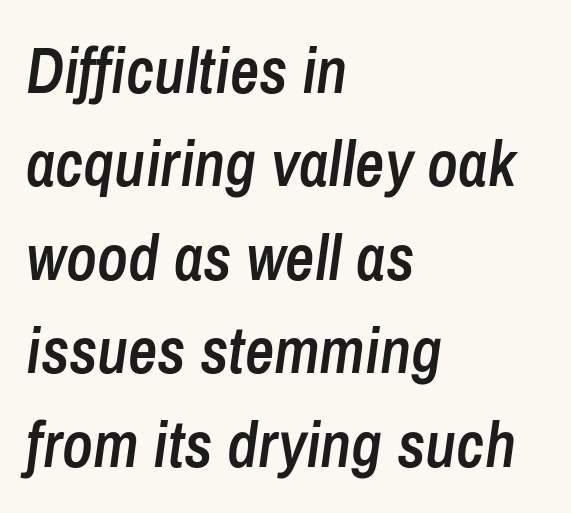
The image shows 64 px semibold, condensed type, italic (leaning right); set left-aligned, normal line spacing (1.46x), normal letter spacing, not underlined; low stroke contrast and a medium x-height.
